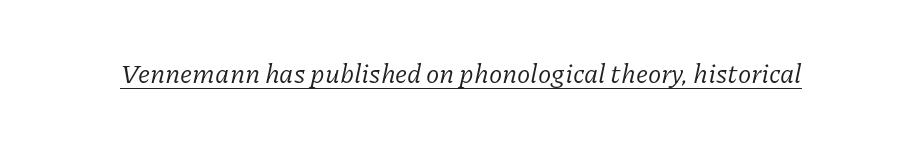
Yep, that's italic — everything's leaning. A baseline rule has been typeset under these characters. Letters have the restrained weight of plain body copy at most. Tracking value appears to be zero — textbook default spacing.
